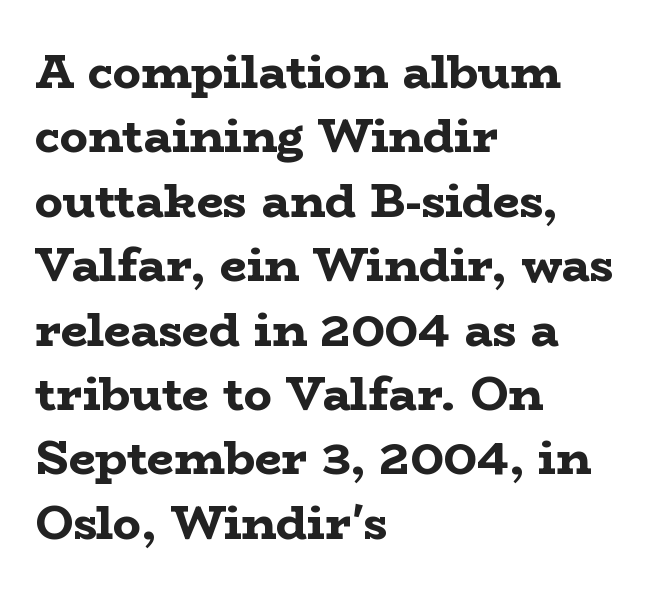
{"serif": "yes", "italic": "no", "bold": "yes", "weight": "bold", "width": "wide", "stroke_contrast": "low", "x_height": "medium", "monospaced": "no", "underline": "no", "align": "left", "line_spacing": "normal", "line_spacing_ratio": 1.37, "letter_spacing": "normal", "letter_spacing_em": 0.0, "glyph_px": 47}
